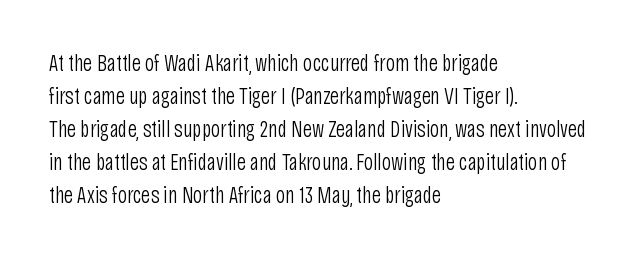
The image shows 23 px text type, upright; set left-aligned, normal line spacing (1.44x), normal letter spacing, not underlined.
